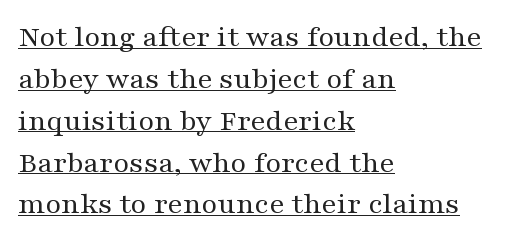
Q: Is the text bold? A: No.
Q: Is the text italic (slanted)? A: No, it is upright.
Q: Is the typeface a serif or a sans-serif typeface? A: Serif.
Q: Is the text underlined? A: Yes.
Q: How is the paragraph aligned? A: Left-aligned.
Q: Is the spacing between letters normal or unusually wide? A: Normal.
Q: Is the spacing between lines tight, normal or loose? A: Normal.
Q: Width (condensed, normal, or wide)? A: Wide.
Q: Stroke contrast? A: Medium.
Q: x-height? A: Medium.
Q: Monospaced? A: No.
